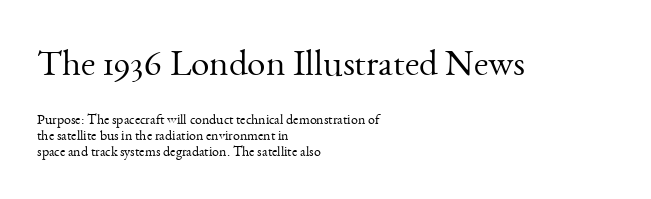
The image shows 37 px light serif type, upright; set left-aligned, tight line spacing (1.15x), normal letter spacing, not underlined; the first (top) block is 2.64x larger; medium stroke contrast and a small x-height.
